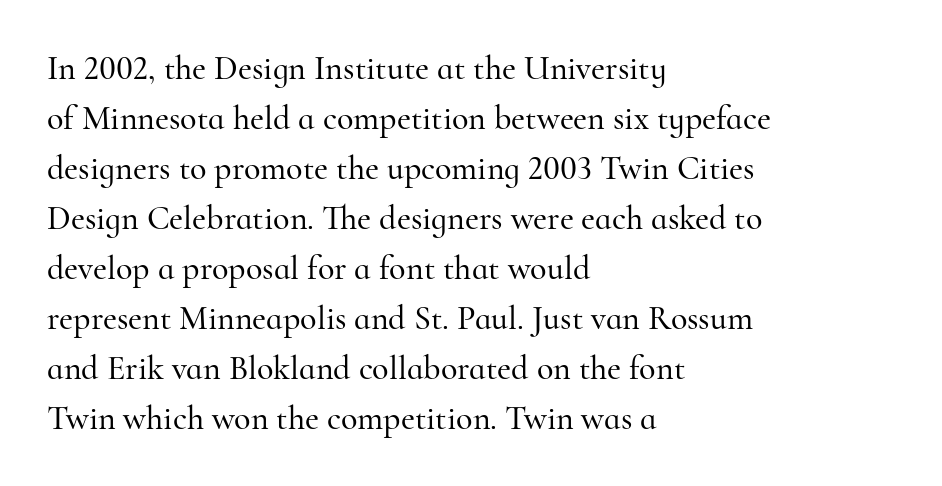
The image shows 34 px serif type, upright; set left-aligned, normal line spacing (1.47x), normal letter spacing, not underlined; high stroke contrast and a small x-height.
